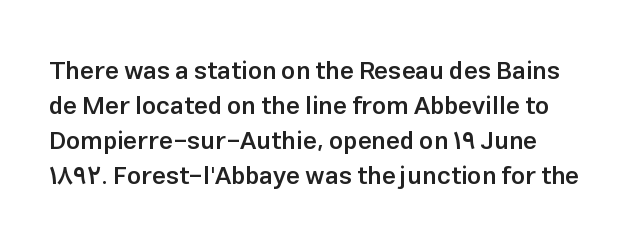
{"italic": "no", "bold": "semi", "underline": "no", "line_spacing": "normal", "line_spacing_ratio": 1.4, "letter_spacing": "normal", "letter_spacing_em": 0.0, "glyph_px": 25}
